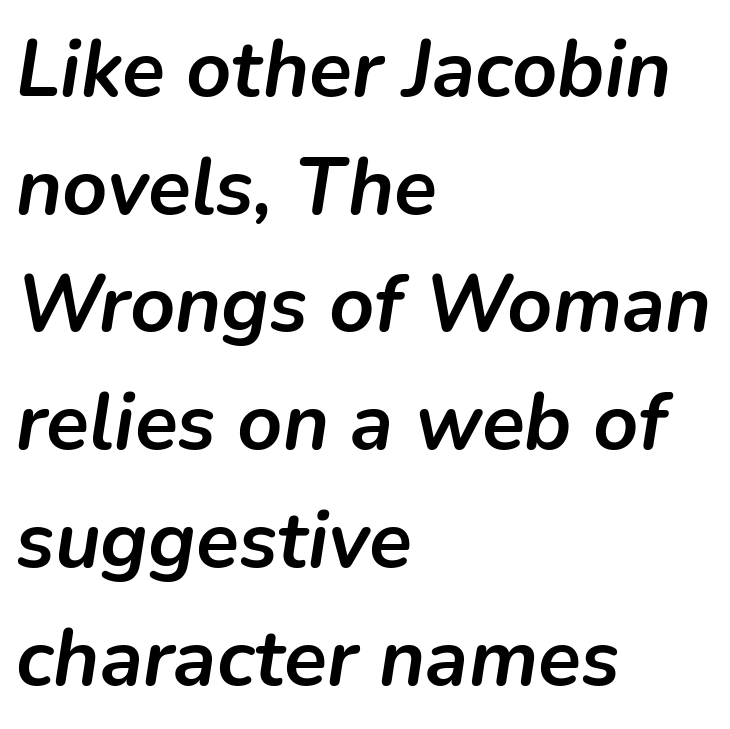
Q: Is the text bold? A: Yes.
Q: Is the text italic (slanted)? A: Yes, it leans right by about 9 degrees.
Q: Is the text underlined? A: No.
Q: How is the paragraph aligned? A: Left-aligned.
Q: Is the spacing between letters normal or unusually wide? A: Normal.
Q: Is the spacing between lines tight, normal or loose? A: Normal.
Q: Width (condensed, normal, or wide)? A: Normal.
Q: Stroke contrast? A: Low.
Q: x-height? A: Medium.
Q: Monospaced? A: No.
